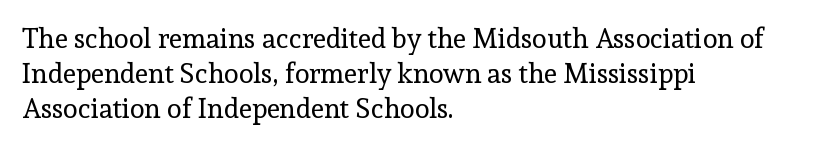
{"italic": "no", "bold": "no", "underline": "no", "align": "left", "line_spacing": "normal", "line_spacing_ratio": 1.3, "letter_spacing": "normal", "letter_spacing_em": 0.0, "glyph_px": 27}
